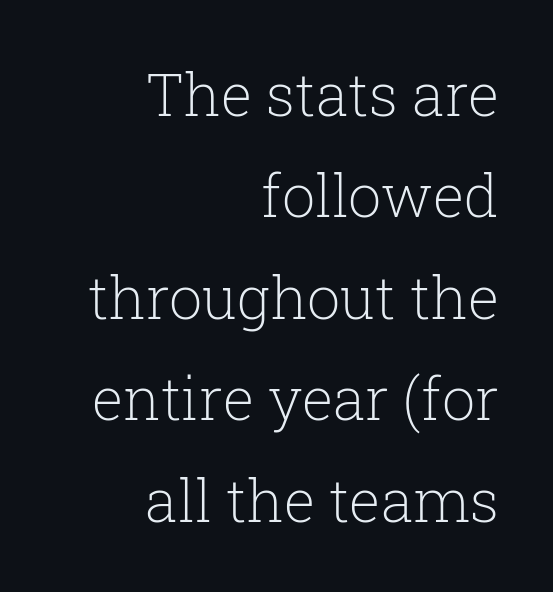
Casual observation: everything's shoved over to the right. Think of a printed novel: that variable character pitch is what you see here. Italic: no, the glyphs are upright roman. The font is comparable to plain body text, perhaps lighter. What kind of face is this? One with serifs. Default kerning and tracking; the words read as compact shapes.
